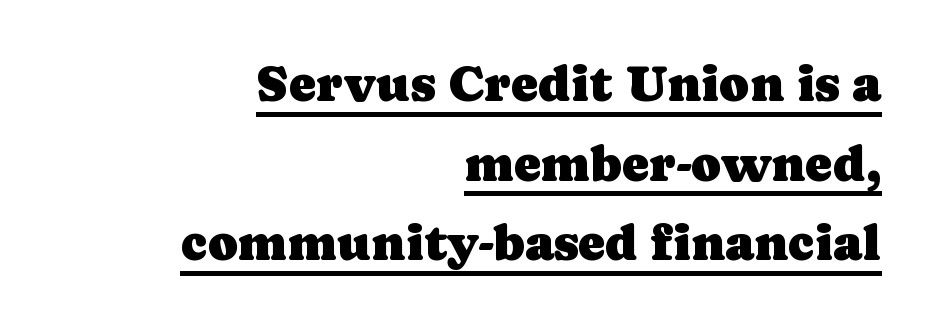
Q: Is the text italic (slanted)? A: No, it is upright.
Q: Is the typeface a serif or a sans-serif typeface? A: Serif.
Q: Is the text underlined? A: Yes.
Q: How is the paragraph aligned? A: Right-aligned.
Q: Is the spacing between letters normal or unusually wide? A: Normal.
Q: Is the spacing between lines tight, normal or loose? A: Normal.
Q: Width (condensed, normal, or wide)? A: Normal.
Q: Stroke contrast? A: Low.
Q: x-height? A: Medium.
Q: Monospaced? A: No.
